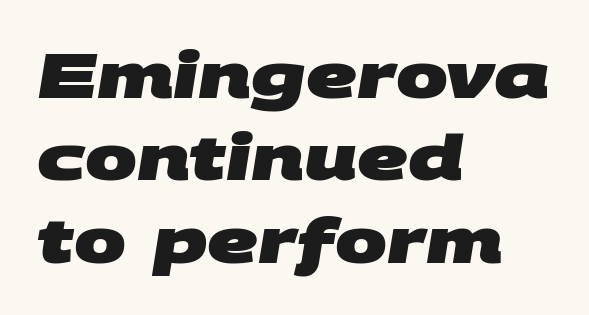
Do the characters align in a grid? No, the font is proportional. Successive baselines arrive at the customary interval. This is sans-serif lettering, the kind often seen on screens and signage. Look at the stroke-to-counter ratio: heavy, a bold. Line beginnings align vertically; line endings do not.
